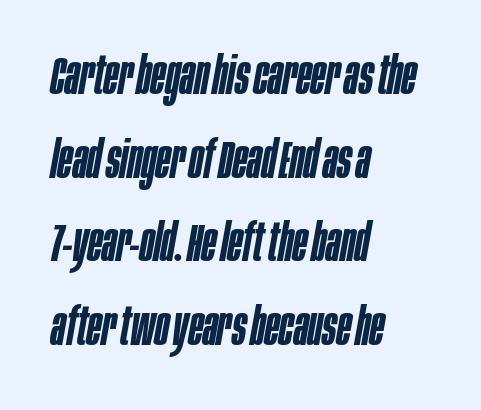
The image shows 53 px semibold, condensed type, italic (leaning right); set left-aligned, normal line spacing (1.58x), normal letter spacing, not underlined; low stroke contrast and a large x-height.
